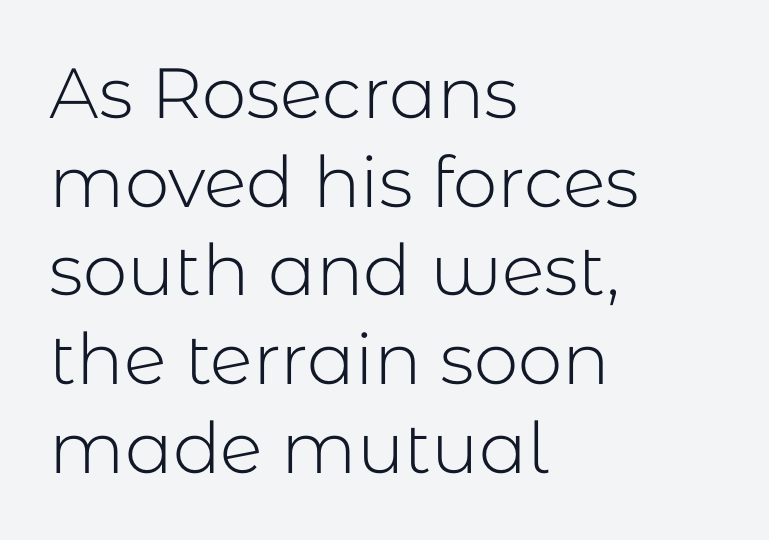
{"serif": "no", "italic": "no", "bold": "no", "weight": "light", "width": "normal", "stroke_contrast": "low", "x_height": "medium", "monospaced": "no", "underline": "no", "align": "left", "line_spacing": "normal", "line_spacing_ratio": 1.25, "letter_spacing": "normal", "letter_spacing_em": 0.0, "glyph_px": 71}
